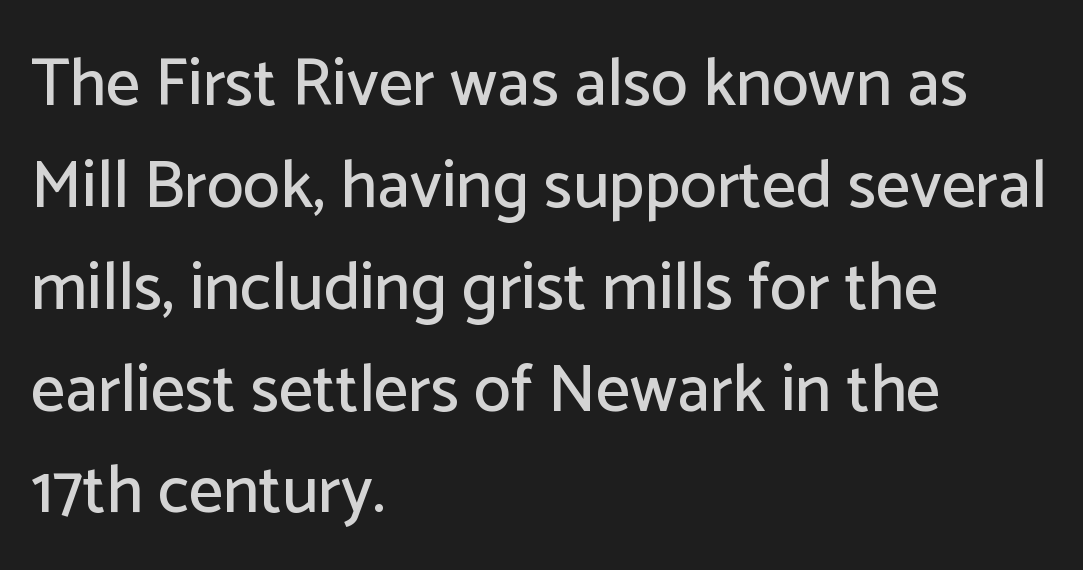
Q: Is the text italic (slanted)? A: No, it is upright.
Q: Is the typeface a serif or a sans-serif typeface? A: Sans-serif.
Q: Is the text underlined? A: No.
Q: How is the paragraph aligned? A: Left-aligned.
Q: Is the spacing between letters normal or unusually wide? A: Normal.
Q: Is the spacing between lines tight, normal or loose? A: Normal.
Q: Width (condensed, normal, or wide)? A: Normal.
Q: Stroke contrast? A: Low.
Q: x-height? A: Medium.
Q: Monospaced? A: No.
